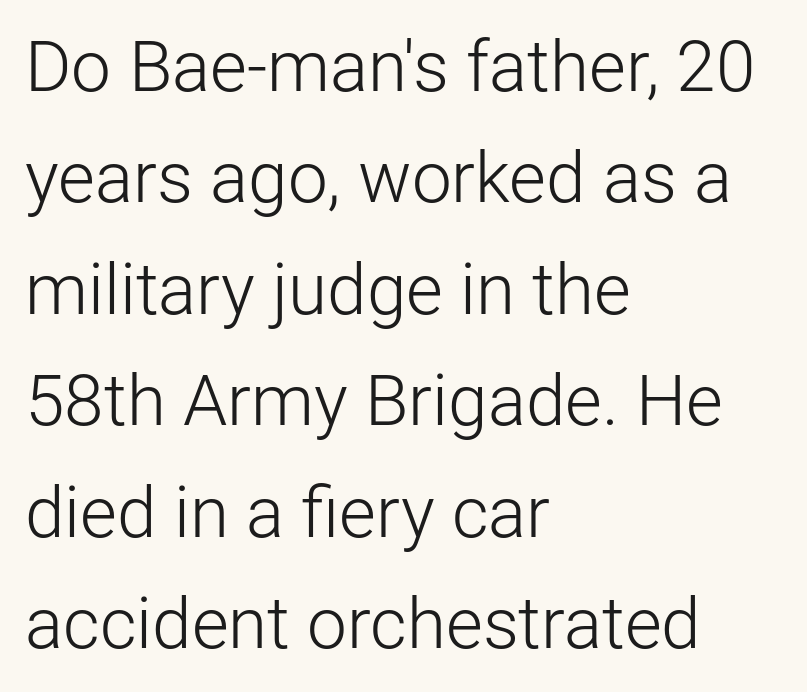
{"serif": "no", "italic": "no", "bold": "no", "weight": "light", "width": "normal", "stroke_contrast": "low", "x_height": "medium", "monospaced": "no", "underline": "no", "align": "left", "line_spacing": "normal", "line_spacing_ratio": 1.57, "letter_spacing": "normal", "letter_spacing_em": 0.0, "glyph_px": 71}
